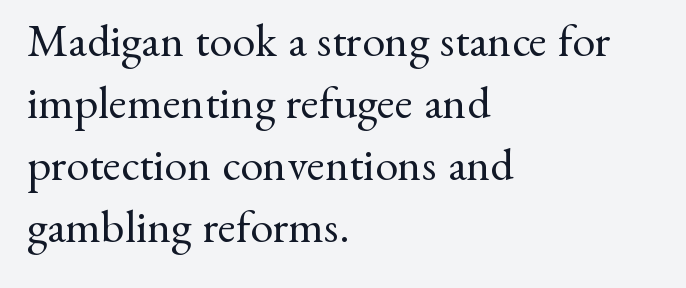
The baseline area is clear. The type is set solid horizontally, with unmodified tracking. Style check: upright. Font category for this specimen: serif. The font sits on the lighter half of the weight spectrum, regular included. Notice how the passage keeps a crisp vertical edge on the left only.
